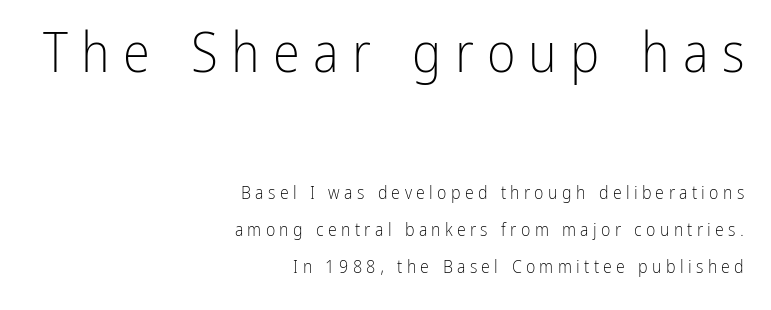
The font family rendered here belongs to the sans-serif group. Quick note: underline off. The face looks like a standard text weight, possibly lighter. A great deal of white space separates one row of letters from the next. You could not count columns in this text — the font is proportionally spaced.
